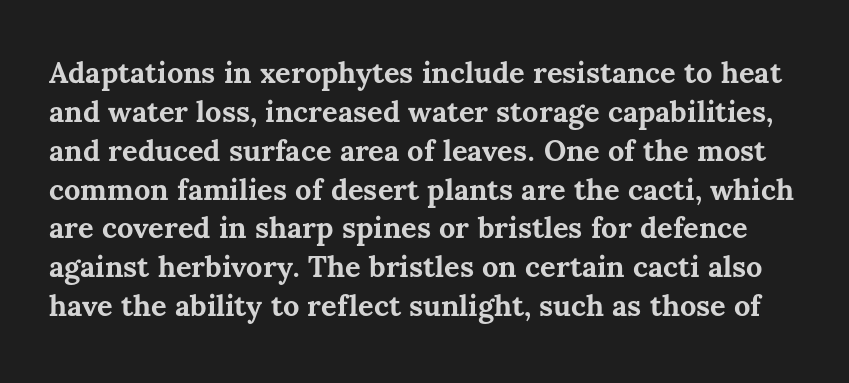
Q: Is the text bold? A: Yes.
Q: Is the text italic (slanted)? A: No, it is upright.
Q: Is the text underlined? A: No.
Q: Is the spacing between letters normal or unusually wide? A: Normal.
Q: Is the spacing between lines tight, normal or loose? A: Normal.
Q: Width (condensed, normal, or wide)? A: Normal.
Q: Stroke contrast? A: Medium.
Q: x-height? A: Medium.
Q: Monospaced? A: No.
